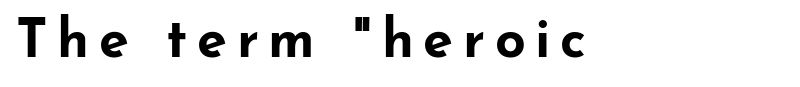
On the weight axis this lands at bold, roughly 700. Style check: upright. The letters carry no serifs — their stems end cleanly without finishing strokes. Horizontal alignment here is leftward, the default for most running prose. The strip under each line holds only bare page.
